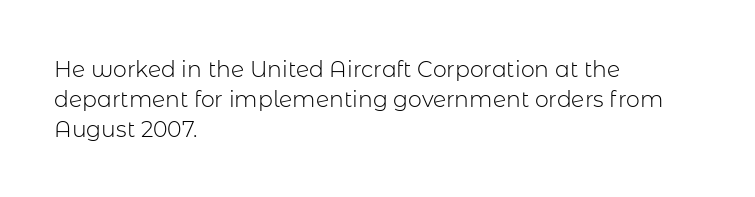
Reading down the column, the eye jumps a familiar distance to each next line. Left-aligned paragraph, ragged on the right. Check under the words: just untouched page. Nope, not italic — everything's standing straight.
